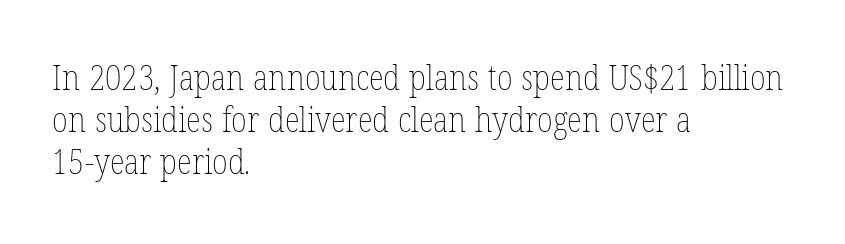
The image shows 35 px thin, condensed type, upright; set left-aligned, line spacing 1.2x, normal letter spacing, not underlined; low stroke contrast and a medium x-height.
